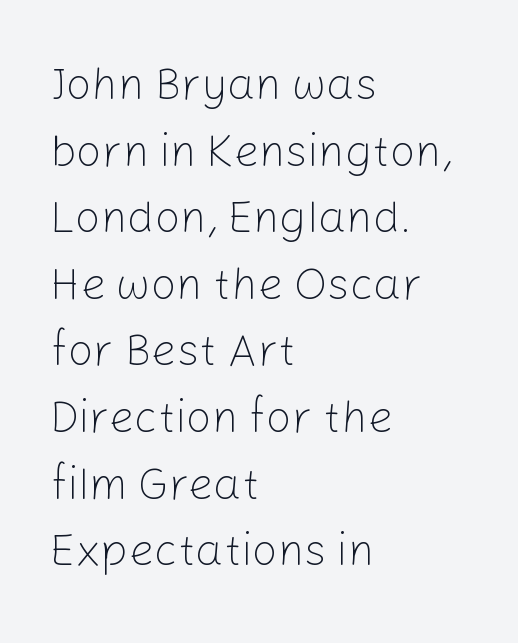
Short and long lines alike share a common starting point at left. The face looks like a standard text weight, possibly lighter. The lines sit at an ordinary, default distance from one another. Looks like regular typesetting: each glyph gets only the width it needs. Students, note that the glyphs here touch the page at normal intervals.
